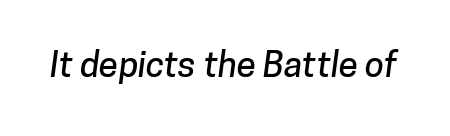
{"serif": "no", "width": "normal", "stroke_contrast": "low", "x_height": "medium", "monospaced": "no", "underline": "no", "letter_spacing": "normal", "letter_spacing_em": 0.0, "glyph_px": 35}
